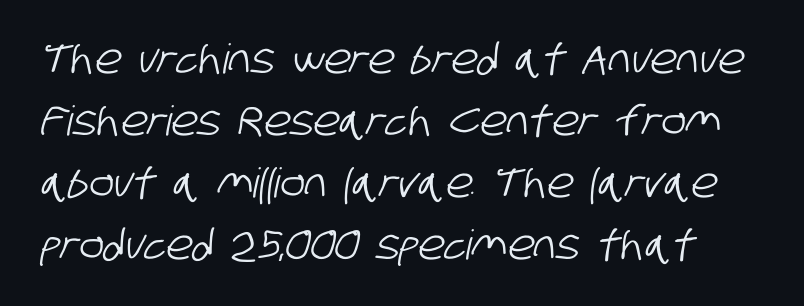
{"serif": "no", "width": "condensed", "stroke_contrast": "low", "x_height": "large", "monospaced": "no", "underline": "no", "line_spacing": "normal", "line_spacing_ratio": 1.51, "letter_spacing": "normal", "letter_spacing_em": 0.0, "glyph_px": 41}
